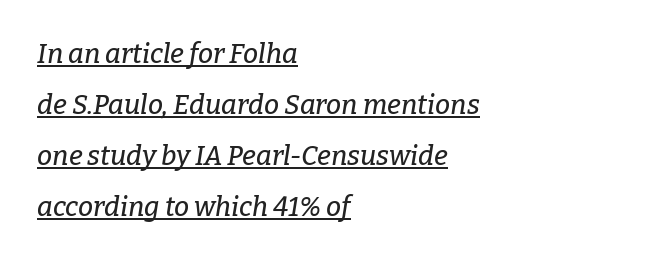
{"italic": "yes", "lean": "right", "slant_degrees": 9, "underline": "yes", "align": "left", "line_spacing_ratio": 1.89, "letter_spacing": "normal", "letter_spacing_em": 0.0, "glyph_px": 27}
